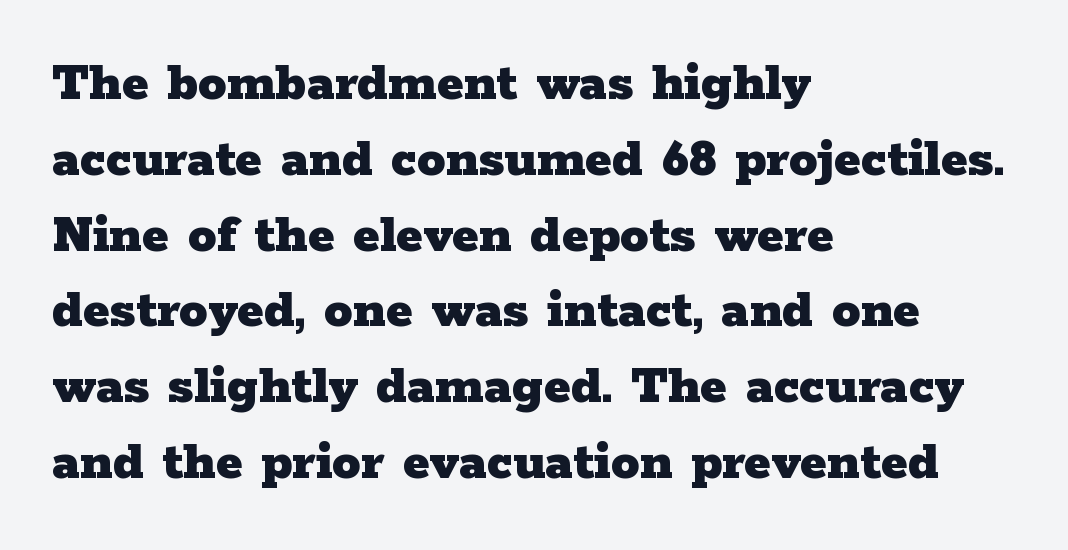
Q: Is the text bold? A: Yes.
Q: Is the text italic (slanted)? A: No, it is upright.
Q: Is the typeface a serif or a sans-serif typeface? A: Serif.
Q: Is the text underlined? A: No.
Q: How is the paragraph aligned? A: Left-aligned.
Q: Is the spacing between letters normal or unusually wide? A: Normal.
Q: Is the spacing between lines tight, normal or loose? A: Normal.
Q: Width (condensed, normal, or wide)? A: Wide.
Q: Stroke contrast? A: Low.
Q: x-height? A: Medium.
Q: Monospaced? A: No.
